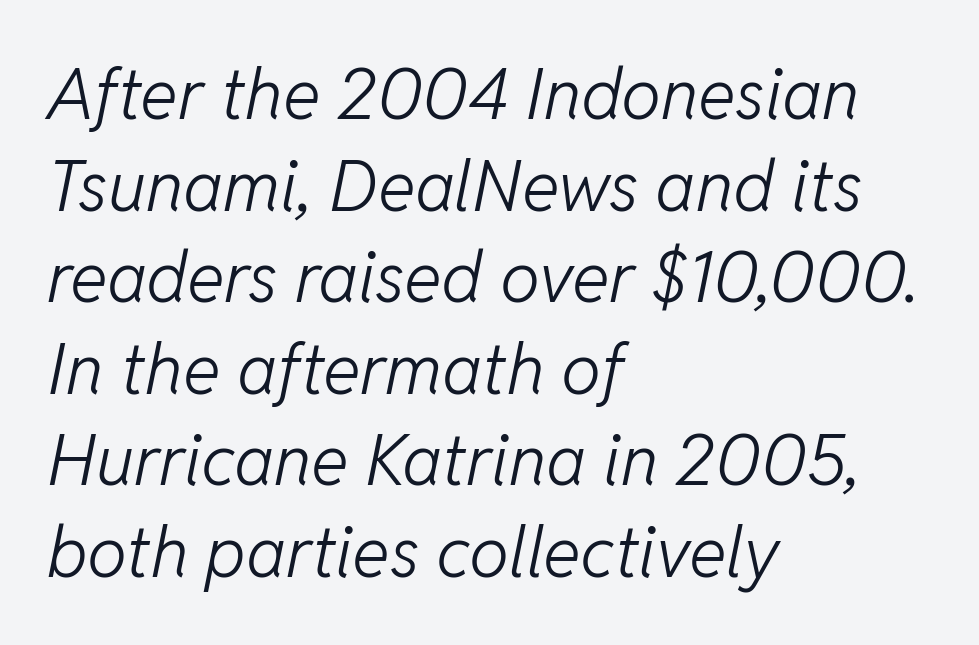
The image shows 71 px light type, italic (leaning right); set left-aligned, normal line spacing (1.29x), normal letter spacing, not underlined; low stroke contrast and a medium x-height.
